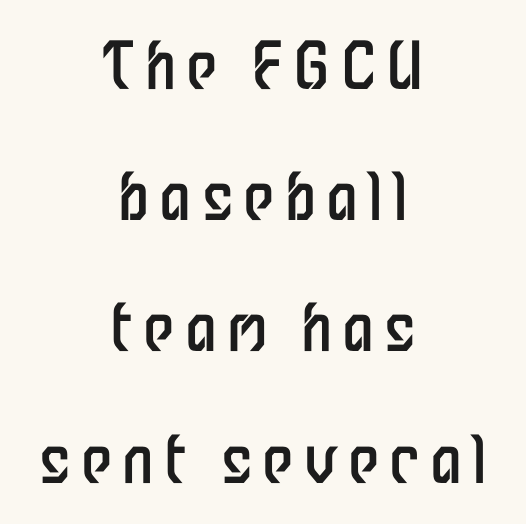
The image shows 64 px regular-weight, condensed sans-serif type, upright; set centered, loose line spacing (2.05x), not underlined; low stroke contrast and a medium x-height.
